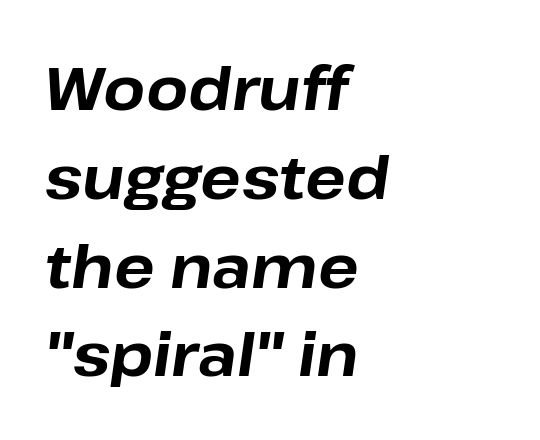
The zone under the glyphs is completely vacant. The text carries the slant typical of an italic or oblique font. Compared with typical body copy, the letter spacing here is the same. Each new line begins a customary step beneath the previous one. Do the characters align in a grid? No, the font is proportional.
